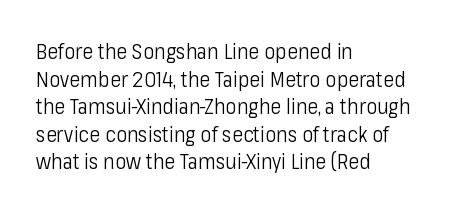
{"italic": "no", "bold": "no", "underline": "no", "align": "left", "line_spacing": "normal", "line_spacing_ratio": 1.31, "letter_spacing": "normal", "letter_spacing_em": 0.0, "glyph_px": 21}
